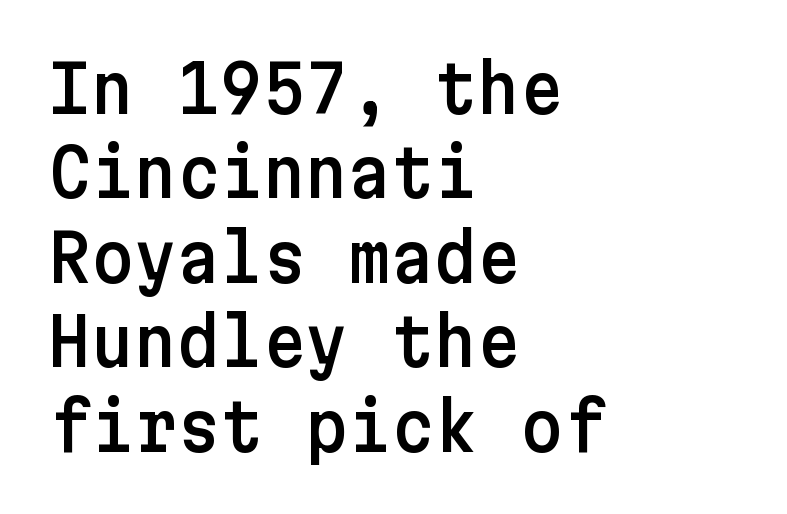
Q: Is the text italic (slanted)? A: No, it is upright.
Q: Is the typeface a serif or a sans-serif typeface? A: Sans-serif.
Q: Is the text underlined? A: No.
Q: How is the paragraph aligned? A: Left-aligned.
Q: Is the spacing between letters normal or unusually wide? A: Normal.
Q: Is the spacing between lines tight, normal or loose? A: Normal.
Q: Width (condensed, normal, or wide)? A: Normal.
Q: Stroke contrast? A: Low.
Q: x-height? A: Medium.
